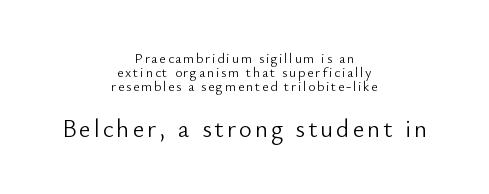
The image shows 25 px text type, upright; set centered, tight line spacing (1.01x), not underlined; the second (bottom) block is 1.79x larger.
